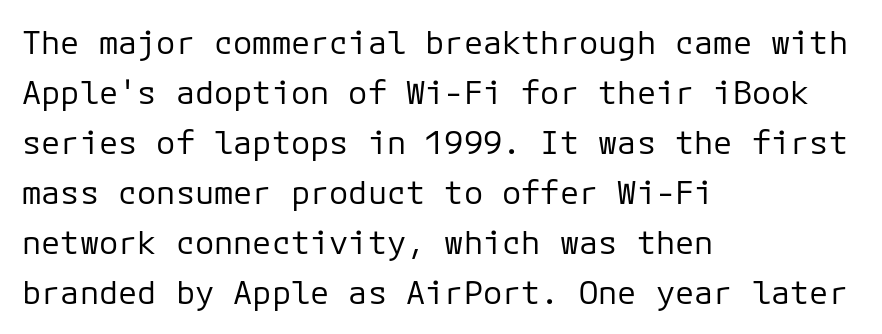
Q: Is the text bold? A: No.
Q: Is the text italic (slanted)? A: No, it is upright.
Q: Is the typeface a serif or a sans-serif typeface? A: Sans-serif.
Q: Is the text underlined? A: No.
Q: How is the paragraph aligned? A: Left-aligned.
Q: Is the spacing between letters normal or unusually wide? A: Normal.
Q: Is the spacing between lines tight, normal or loose? A: Normal.
Q: Width (condensed, normal, or wide)? A: Normal.
Q: Stroke contrast? A: Low.
Q: x-height? A: Medium.
